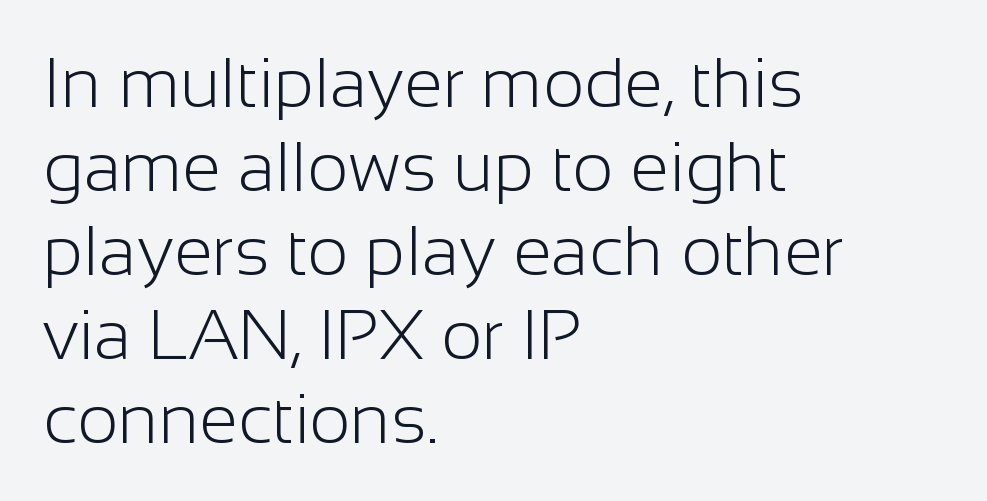
It's the straight-up-and-down kind of type. In terms of letterform style, serifs are entirely absent. Alignment: flush left. Ink coverage per letter is moderate at most. Characters follow at the spacing the type designer built in.
